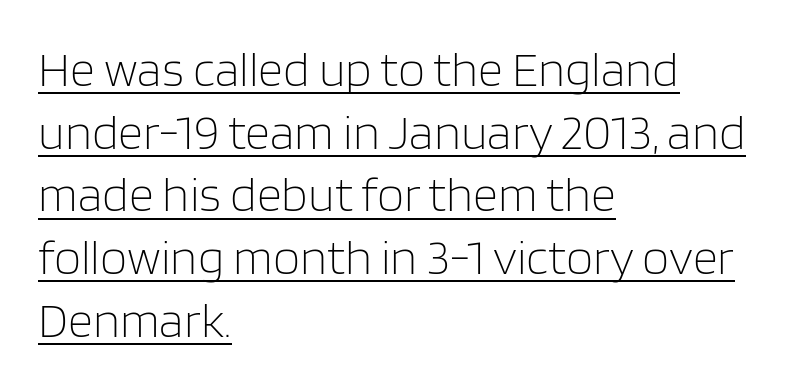
The lettering is marked with a stroke running underneath it. The rendering keeps characters at their native spacing. Summary of vertical rhythm: regular, with standard interline spacing. A sans-serif font was chosen for this passage. The letters stand upright; this is a roman face.
